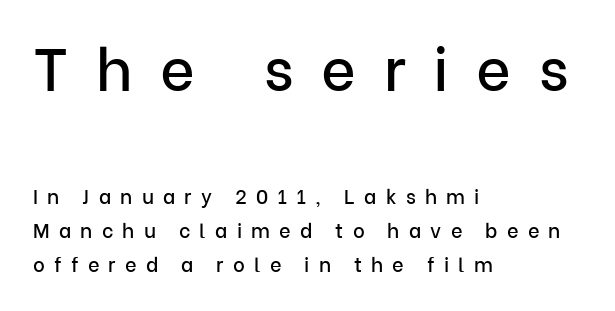
{"serif": "no", "italic": "no", "width": "normal", "stroke_contrast": "low", "x_height": "medium", "monospaced": "no", "underline": "no", "align": "left", "line_spacing_ratio": 1.71, "letter_spacing": "wide", "letter_spacing_em": 0.46, "larger_block": "first", "size_ratio": 3.0, "glyph_px": 60}
